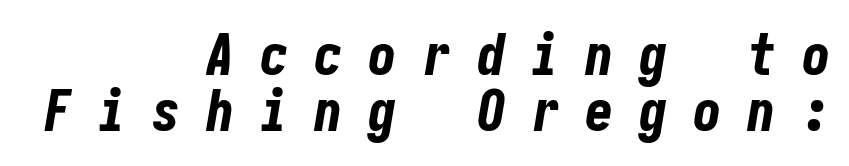
The space beneath each line is pristine and unruled. The face used here has the dense, thick strokes of a bold. Leading is clearly below the norm, producing a dense column. Between one letter and the next there's a generous, obvious gap. Short and long lines alike share a common ending point at right. This sample uses an oblique cut, with every glyph tilted off the vertical.
